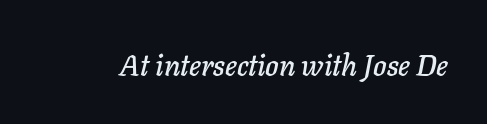
{"italic": "yes", "lean": "right", "slant_degrees": 11, "width": "normal", "stroke_contrast": "low", "x_height": "medium", "monospaced": "no", "underline": "no", "letter_spacing": "normal", "letter_spacing_em": 0.0, "glyph_px": 29}
